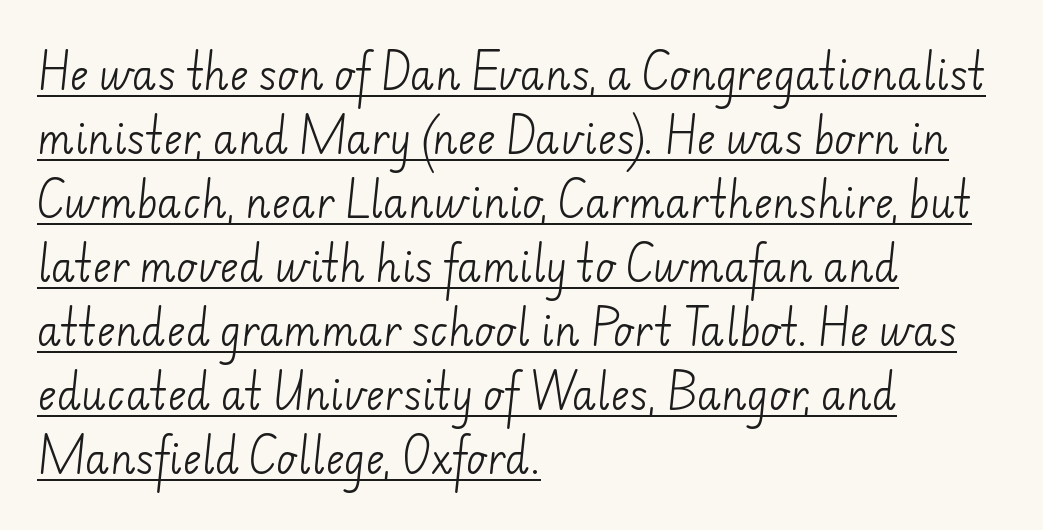
Q: Is the text bold? A: No.
Q: Is the typeface a serif or a sans-serif typeface? A: Sans-serif.
Q: Is the text underlined? A: Yes.
Q: How is the paragraph aligned? A: Left-aligned.
Q: Is the spacing between letters normal or unusually wide? A: Normal.
Q: Is the spacing between lines tight, normal or loose? A: Normal.
Q: Width (condensed, normal, or wide)? A: Normal.
Q: Stroke contrast? A: Low.
Q: x-height? A: Small.
Q: Monospaced? A: No.
